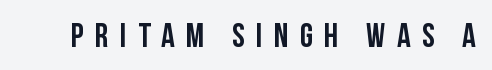
The image shows 34 px condensed sans-serif type, upright; set unusually wide letter spacing (+0.33 em), not underlined; low stroke contrast and a large x-height.
